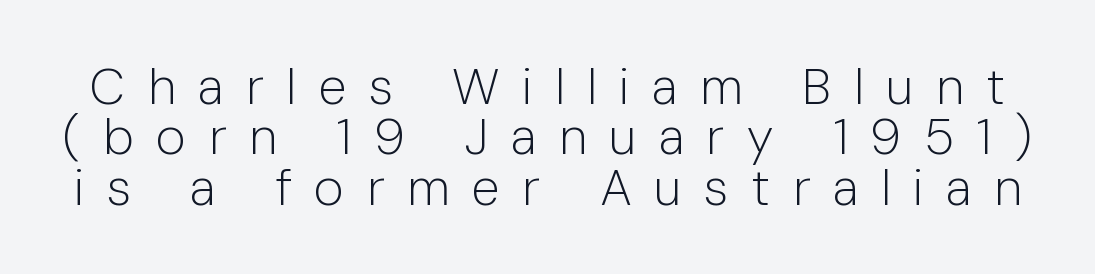
Q: Is the text bold? A: No.
Q: Is the text italic (slanted)? A: No, it is upright.
Q: Is the typeface a serif or a sans-serif typeface? A: Sans-serif.
Q: Is the text underlined? A: No.
Q: Is the spacing between letters normal or unusually wide? A: Unusually wide.
Q: Is the spacing between lines tight, normal or loose? A: Tight.
Q: Width (condensed, normal, or wide)? A: Normal.
Q: Stroke contrast? A: Low.
Q: x-height? A: Medium.
Q: Monospaced? A: No.
